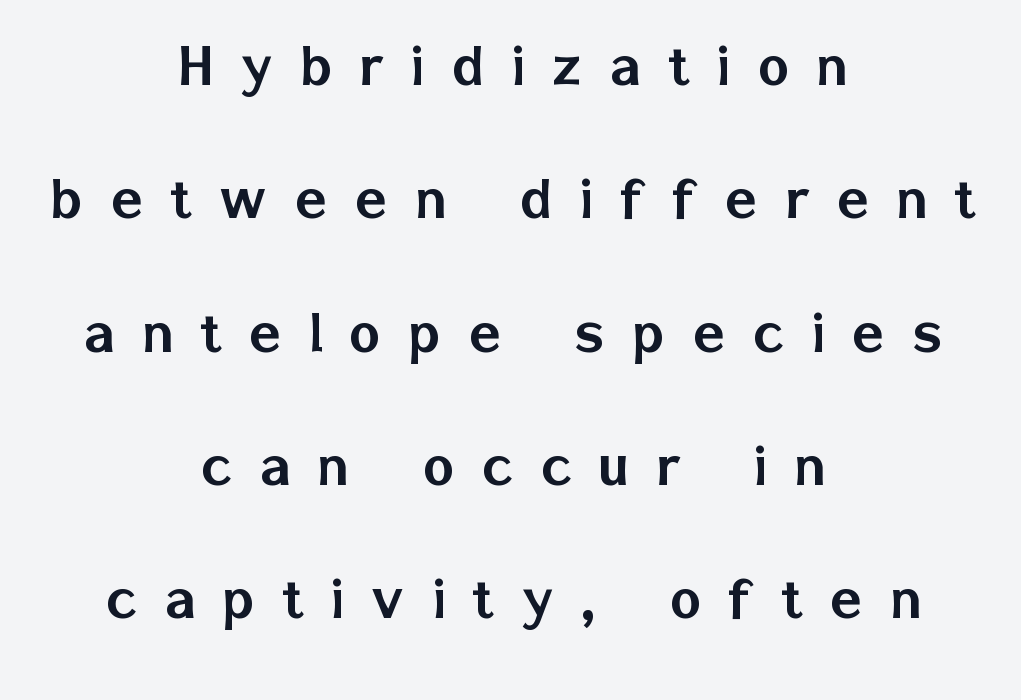
{"serif": "no", "italic": "no", "width": "normal", "stroke_contrast": "low", "x_height": "medium", "monospaced": "no", "underline": "no", "align": "center", "line_spacing": "loose", "line_spacing_ratio": 2.02, "letter_spacing": "wide", "letter_spacing_em": 0.42, "glyph_px": 66}
